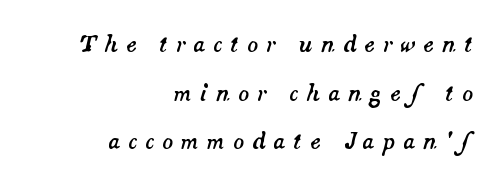
Tracking value appears strongly positive — letters spread wide. Posture: slanted. The glyphs are unaccompanied by any horizontal stroke below them. Is the block centered? No — it sits flush against the right margin. Summary of vertical rhythm: relaxed, with wide interline spacing.
